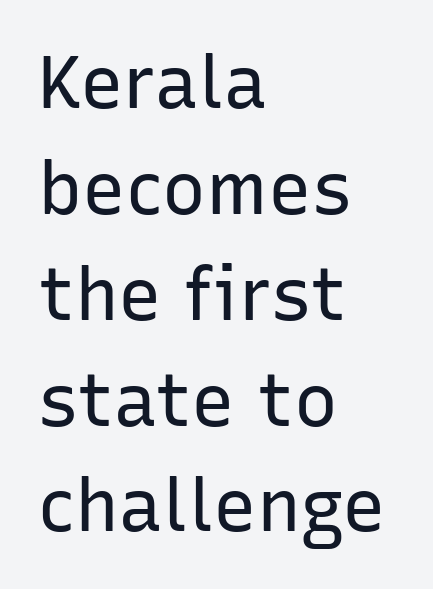
{"serif": "no", "italic": "no", "bold": "no", "weight": "regular", "width": "normal", "stroke_contrast": "low", "x_height": "medium", "monospaced": "no", "underline": "no", "align": "left", "line_spacing": "normal", "line_spacing_ratio": 1.45, "letter_spacing": "normal", "letter_spacing_em": 0.0, "glyph_px": 73}
